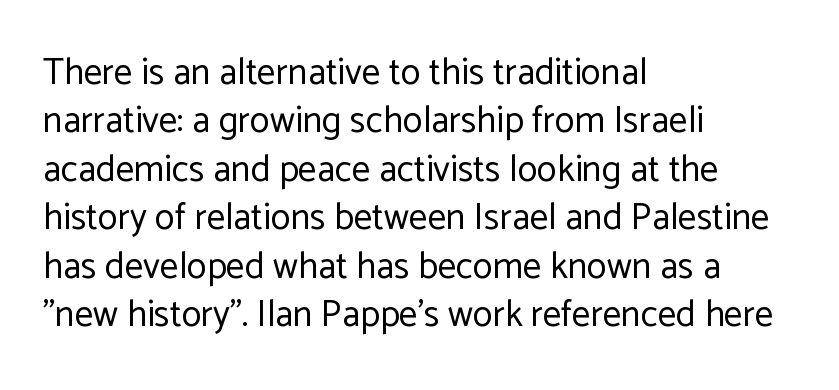
{"serif": "no", "italic": "no", "bold": "no", "weight": "regular", "width": "normal", "stroke_contrast": "low", "x_height": "medium", "monospaced": "no", "underline": "no", "align": "left", "line_spacing": "normal", "line_spacing_ratio": 1.31, "letter_spacing": "normal", "letter_spacing_em": 0.0, "glyph_px": 37}
